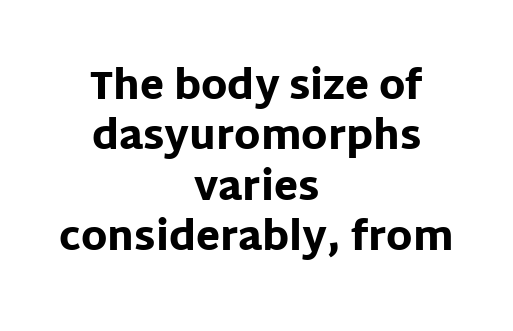
{"serif": "no", "italic": "no", "bold": "yes", "weight": "heavy", "width": "normal", "stroke_contrast": "low", "x_height": "large", "monospaced": "no", "underline": "no", "align": "center", "line_spacing": "normal", "line_spacing_ratio": 1.29, "letter_spacing": "normal", "letter_spacing_em": 0.0, "glyph_px": 39}
